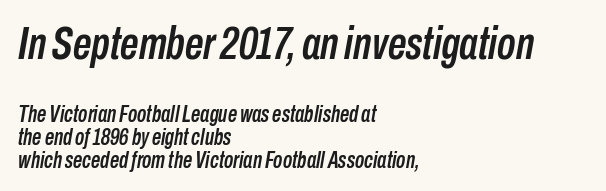
The image shows 46 px condensed type, italic (leaning right); set left-aligned, tight line spacing (1.0x), normal letter spacing, not underlined; the first (top) block is 2.0x larger; low stroke contrast and a medium x-height.
